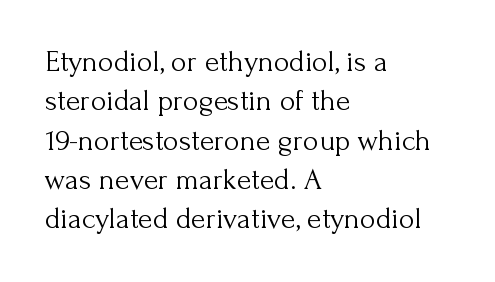
Q: Is the text bold? A: No.
Q: Is the text italic (slanted)? A: No, it is upright.
Q: Is the typeface a serif or a sans-serif typeface? A: Serif.
Q: Is the text underlined? A: No.
Q: How is the paragraph aligned? A: Left-aligned.
Q: Is the spacing between letters normal or unusually wide? A: Normal.
Q: Is the spacing between lines tight, normal or loose? A: Normal.
Q: Width (condensed, normal, or wide)? A: Normal.
Q: Stroke contrast? A: Medium.
Q: x-height? A: Small.
Q: Monospaced? A: No.
